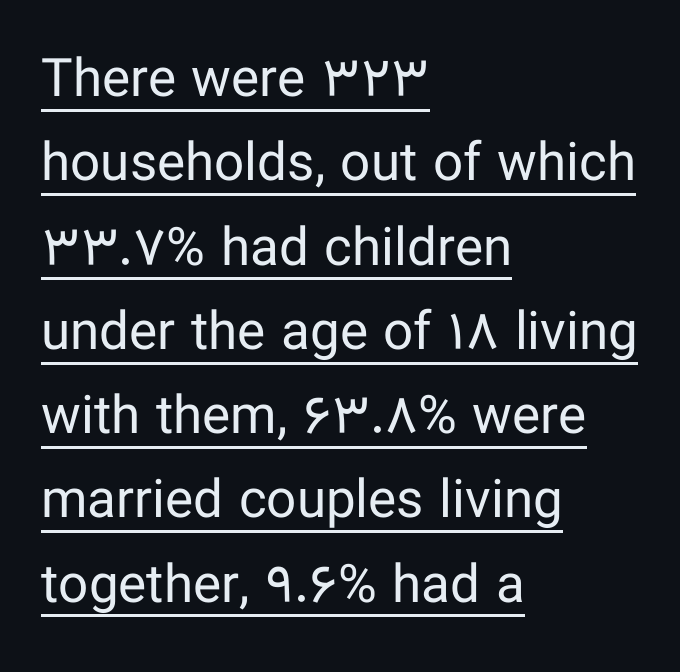
The image shows 53 px regular-weight sans-serif type, upright; set left-aligned, normal line spacing (1.59x), normal letter spacing, underlined; low stroke contrast and a medium x-height.
